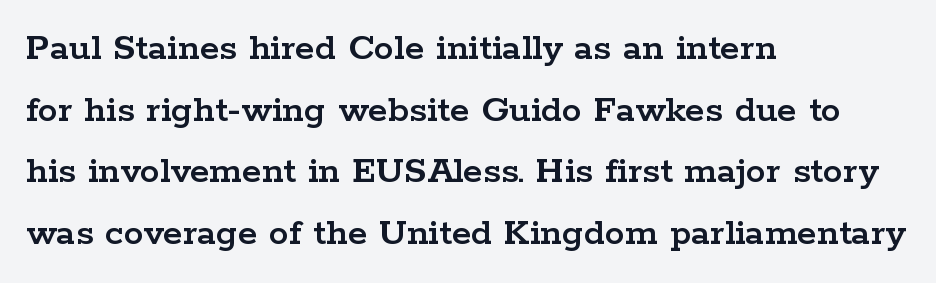
The face used here is rendered with its standard letterfit. If you drew a ruler down the left edge, every line would touch it. The font family rendered here belongs to the serif group. Vertically, the passage feels balanced, rows spaced as you'd expect. Looks like regular typesetting: each glyph gets only the width it needs.
